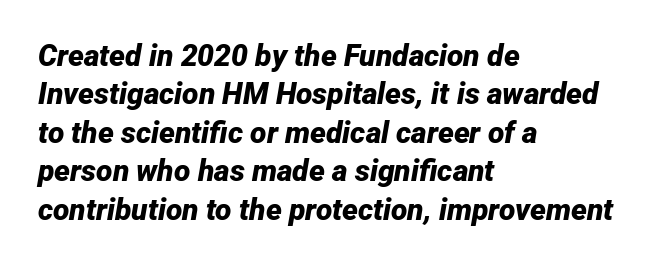
Q: Is the text bold? A: Yes.
Q: Is the text italic (slanted)? A: Yes, it leans right by about 12 degrees.
Q: Is the text underlined? A: No.
Q: How is the paragraph aligned? A: Left-aligned.
Q: Is the spacing between letters normal or unusually wide? A: Normal.
Q: Is the spacing between lines tight, normal or loose? A: Normal.
Q: Width (condensed, normal, or wide)? A: Normal.
Q: Stroke contrast? A: Low.
Q: x-height? A: Medium.
Q: Monospaced? A: No.
